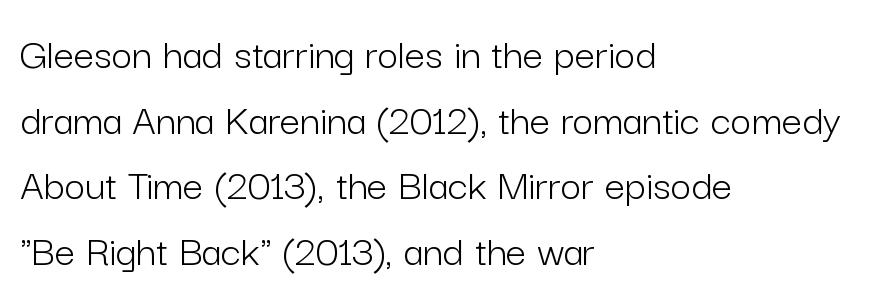
The image shows 45 px light sans-serif type, upright; set left-aligned, normal line spacing (1.46x), normal letter spacing, not underlined; low stroke contrast and a medium x-height.
